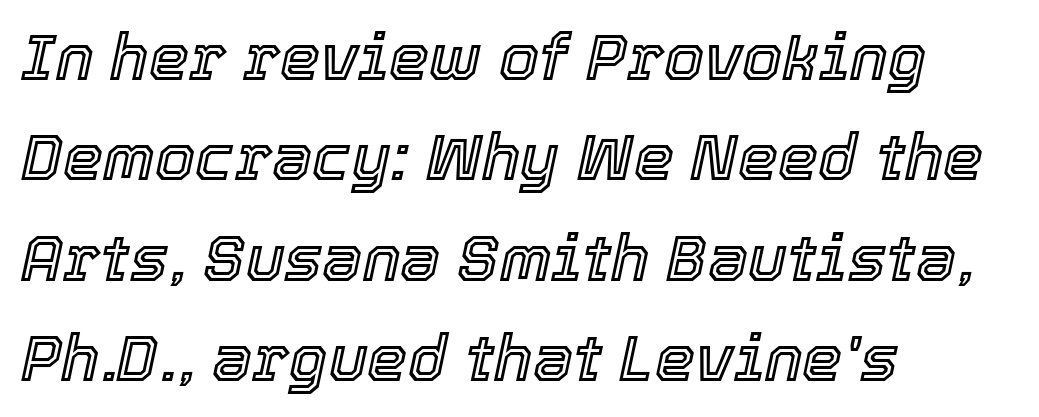
The image shows 64 px text type, italic (leaning right); set left-aligned, normal line spacing (1.57x), normal letter spacing, not underlined; a medium x-height.
